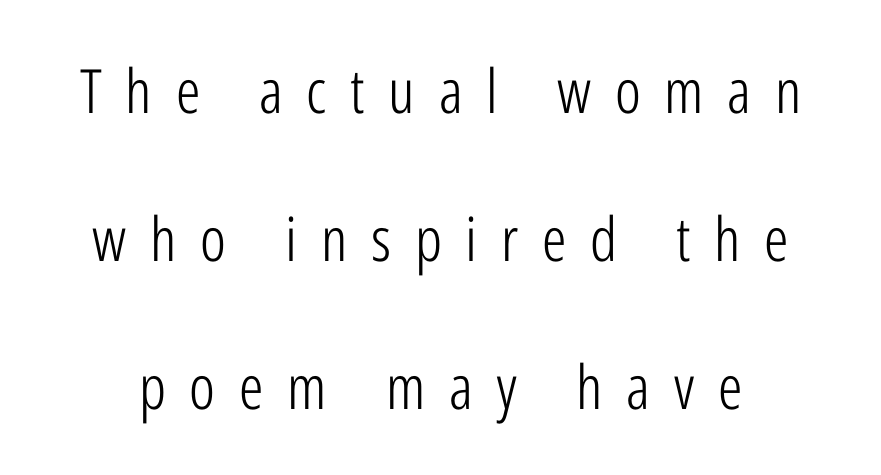
Q: Is the text bold? A: No.
Q: Is the text italic (slanted)? A: No, it is upright.
Q: Is the typeface a serif or a sans-serif typeface? A: Sans-serif.
Q: Is the text underlined? A: No.
Q: Is the spacing between letters normal or unusually wide? A: Unusually wide.
Q: Is the spacing between lines tight, normal or loose? A: Loose.
Q: Width (condensed, normal, or wide)? A: Condensed.
Q: Stroke contrast? A: Low.
Q: x-height? A: Medium.
Q: Monospaced? A: No.
